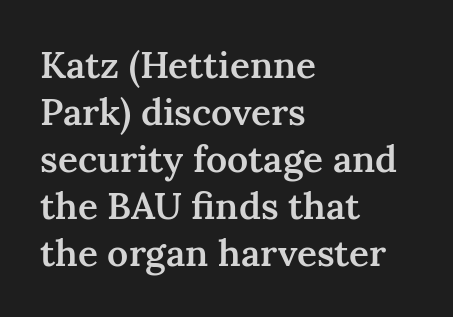
Varying glyph widths throughout — classic text-font behaviour. The space beneath each line is pristine and unruled. The line-height multiplier appears to be the usual default. The font family rendered here belongs to the serif group.
